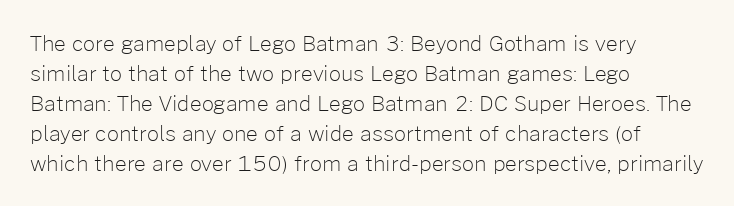
The image shows 21 px text type, upright; set left-aligned, normal line spacing (1.43x), normal letter spacing, not underlined.
